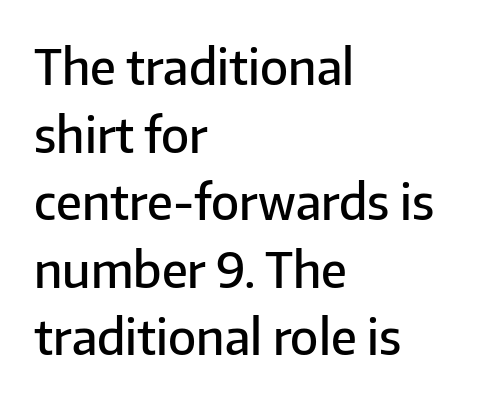
{"serif": "no", "italic": "no", "bold": "semi", "weight": "semibold", "width": "normal", "stroke_contrast": "low", "x_height": "medium", "monospaced": "no", "underline": "no", "align": "left", "line_spacing": "normal", "line_spacing_ratio": 1.38, "letter_spacing": "normal", "letter_spacing_em": 0.0, "glyph_px": 49}
